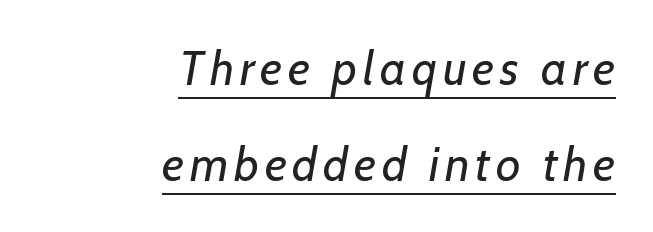
{"serif": "no", "bold": "no", "weight": "regular", "width": "normal", "stroke_contrast": "low", "x_height": "medium", "monospaced": "no", "underline": "yes", "align": "right", "line_spacing": "loose", "line_spacing_ratio": 2.01, "glyph_px": 48}
